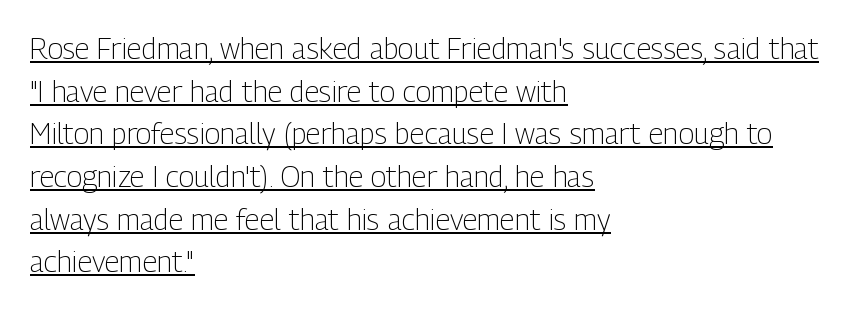
Q: Is the text bold? A: No.
Q: Is the text italic (slanted)? A: No, it is upright.
Q: Is the typeface a serif or a sans-serif typeface? A: Sans-serif.
Q: Is the text underlined? A: Yes.
Q: How is the paragraph aligned? A: Left-aligned.
Q: Is the spacing between letters normal or unusually wide? A: Normal.
Q: Is the spacing between lines tight, normal or loose? A: Normal.
Q: Width (condensed, normal, or wide)? A: Condensed.
Q: Stroke contrast? A: Low.
Q: x-height? A: Medium.
Q: Monospaced? A: No.
